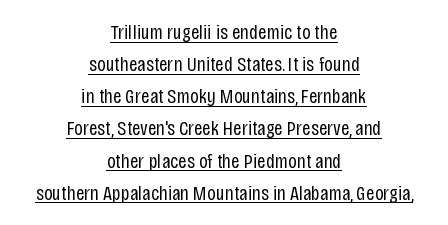
The words here are underlined. Compared with a flush-left layout, this one balances lines on the center instead. Default kerning and tracking; the words read as compact shapes. This block has exactly the height ordinary leading produces. Letters have the restrained weight of plain body copy at most. The lettering holds an erect, upright posture throughout.
